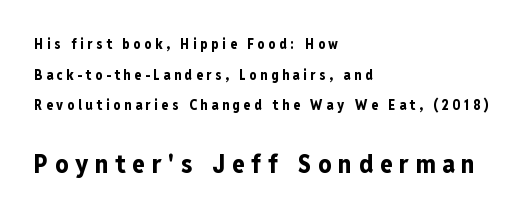
Q: Is the text bold? A: Yes.
Q: Is the text italic (slanted)? A: No, it is upright.
Q: Is the text underlined? A: No.
Q: How is the paragraph aligned? A: Left-aligned.
Q: Is the spacing between letters normal or unusually wide? A: Unusually wide.
Q: Is the spacing between lines tight, normal or loose? A: Loose.
Q: Which block of text is set in a larger size, the first (top) or the second (bottom)? A: The second (bottom) one.
